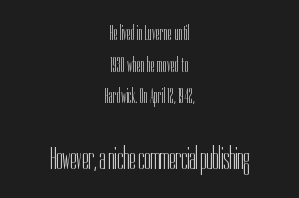
Reading top to bottom, the characters get bigger at the block break. No letter is thick-stroked: the sample isn't bold. This sample is center-justified, so both line endings float freely. Does the leading feel generous? No, just average.
